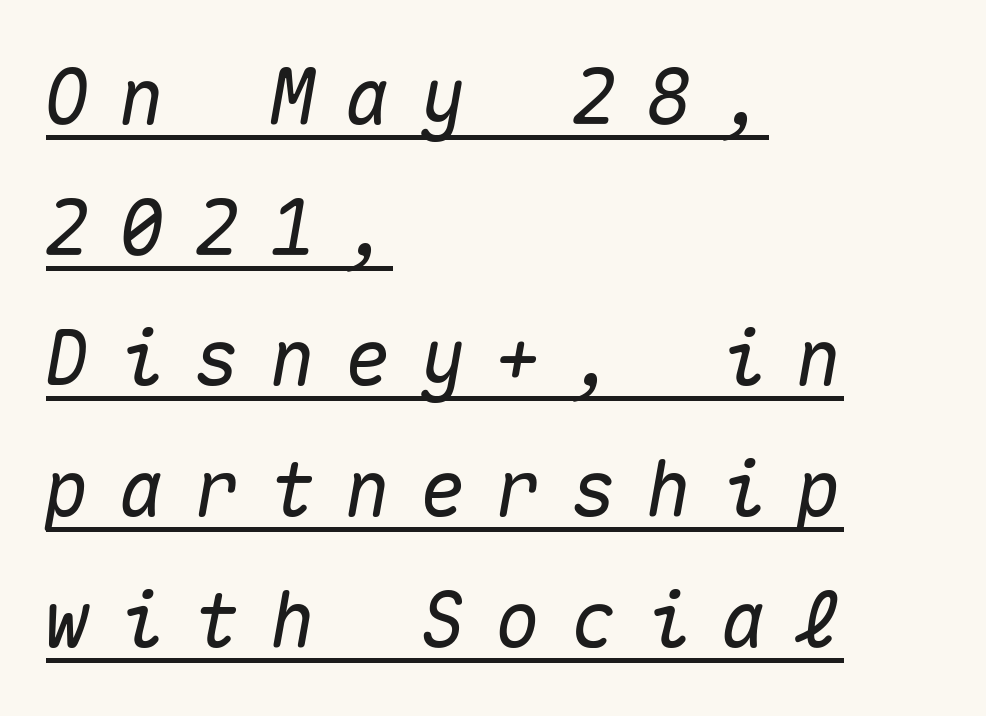
{"italic": "yes", "lean": "right", "slant_degrees": 10, "width": "normal", "stroke_contrast": "medium", "x_height": "medium", "monospaced": "yes", "underline": "yes", "align": "left", "line_spacing_ratio": 1.72, "letter_spacing": "wide", "letter_spacing_em": 0.39, "glyph_px": 76}
